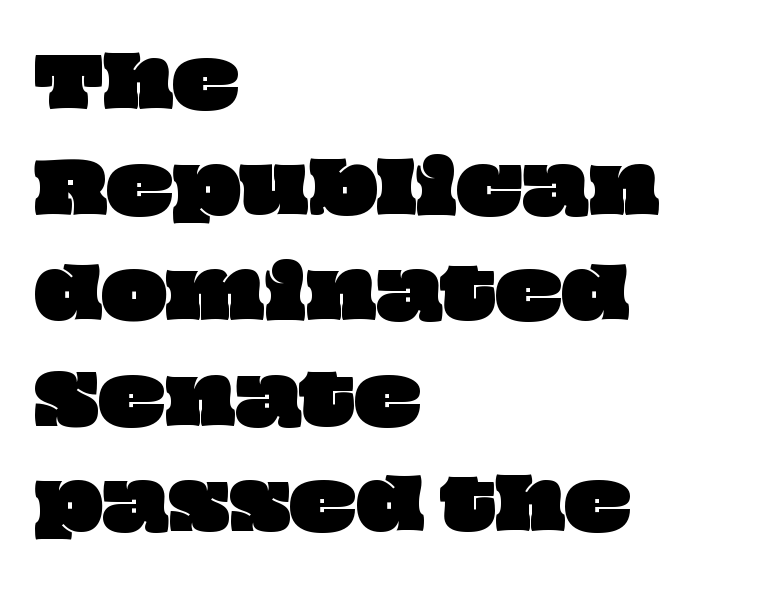
Character widths vary here, with narrow letters taking less room than wide ones. Glyph-to-glyph distance matches everyday printed text. Reading down the column, the eye jumps a familiar distance to each next line. The passage shown is not underscored anywhere. Is the block centered? No — it sits flush against the left margin.
